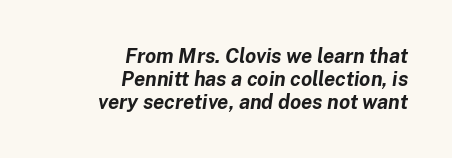
{"italic": "yes", "lean": "right", "slant_degrees": 8, "bold": "yes", "underline": "no", "align": "right", "line_spacing": "tight", "line_spacing_ratio": 1.15, "letter_spacing": "normal", "letter_spacing_em": 0.0, "glyph_px": 20}
